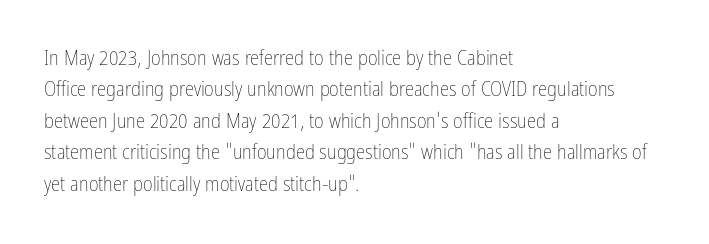
Each row of text sits above clean, open space. Italic? Not at all — the glyphs are vertical. Typeset ragged right — the left edge is the straight one. Each word holds together tightly as a unit, with standard inter-letter gaps. Interline gaps are of average width in this sample.
